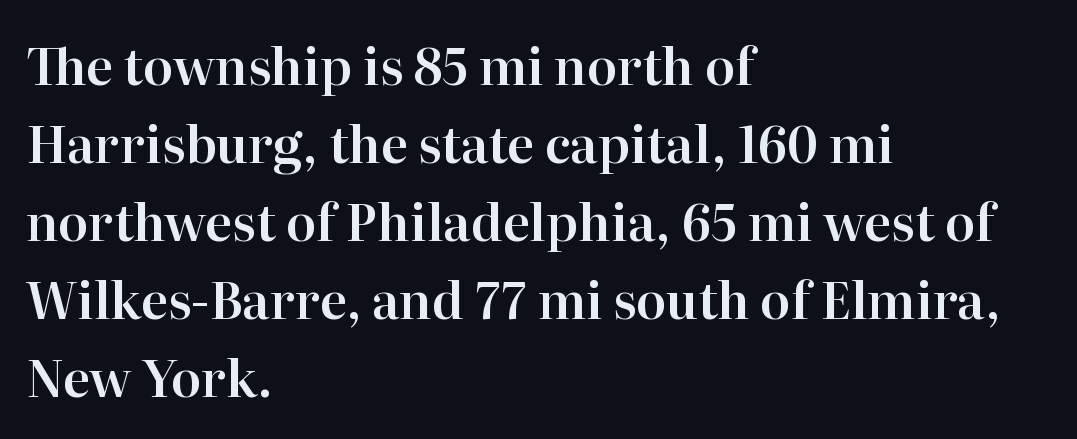
The image shows 50 px serif type, upright; set left-aligned, normal line spacing (1.56x), normal letter spacing, not underlined; high stroke contrast and a medium x-height.
